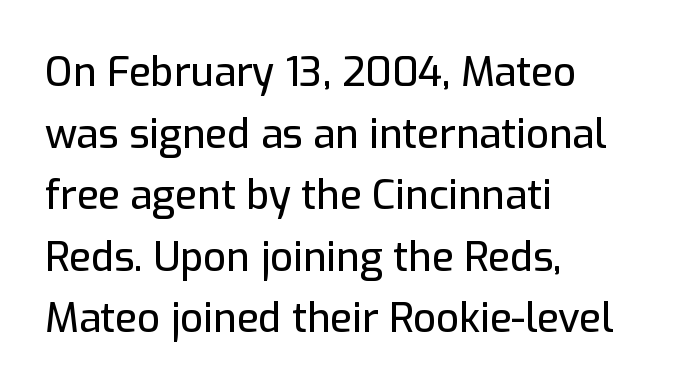
The image shows 40 px sans-serif type, upright; set left-aligned, normal line spacing (1.54x), normal letter spacing, not underlined; low stroke contrast and a medium x-height.
